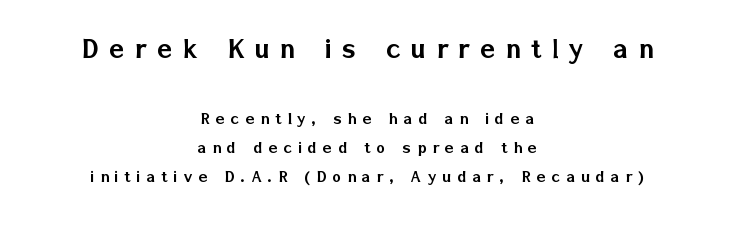
Q: Is the text italic (slanted)? A: No, it is upright.
Q: Is the typeface a serif or a sans-serif typeface? A: Sans-serif.
Q: Is the text underlined? A: No.
Q: How is the paragraph aligned? A: Centered.
Q: Is the spacing between letters normal or unusually wide? A: Unusually wide.
Q: Is the spacing between lines tight, normal or loose? A: Normal.
Q: Which block of text is set in a larger size, the first (top) or the second (bottom)? A: The first (top) one.
Q: Width (condensed, normal, or wide)? A: Normal.
Q: Stroke contrast? A: Low.
Q: x-height? A: Medium.
Q: Monospaced? A: No.
